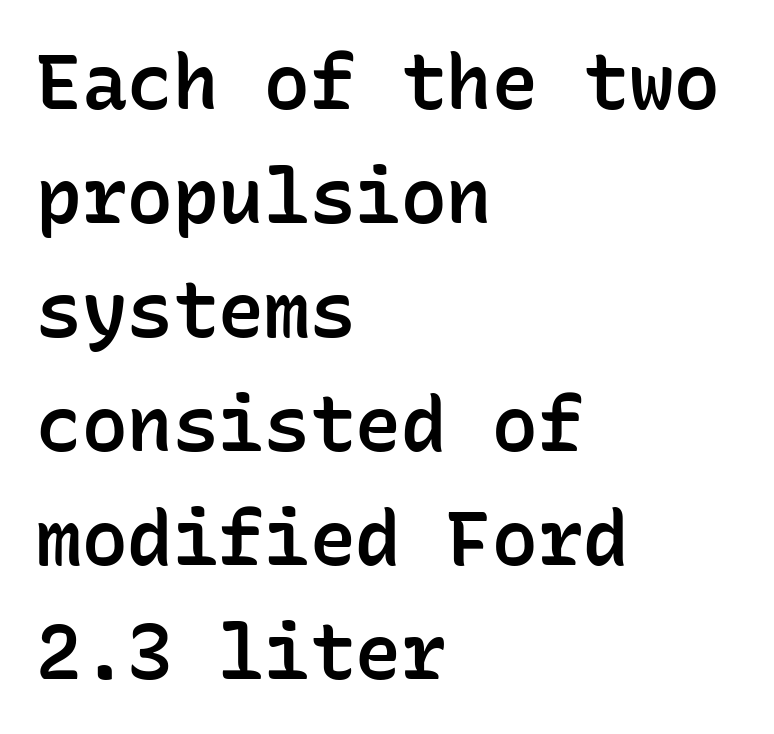
The image shows 76 px semibold sans-serif type, upright, monospaced; set left-aligned, normal line spacing (1.5x), normal letter spacing, not underlined; low stroke contrast and a medium x-height.
